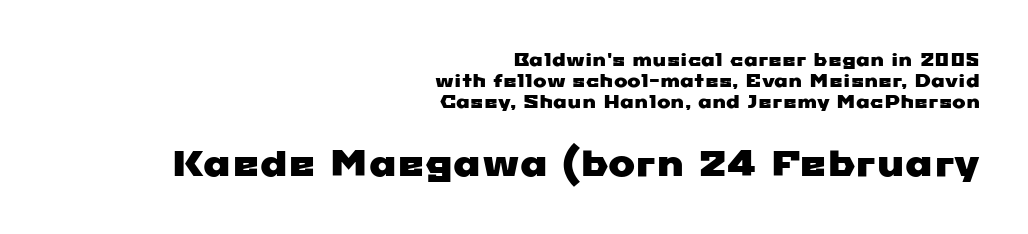
The image shows 36 px wide sans-serif type; set right-aligned, line spacing 1.17x, normal letter spacing, not underlined; the second (bottom) block is 2.0x larger; low stroke contrast and a medium x-height.
